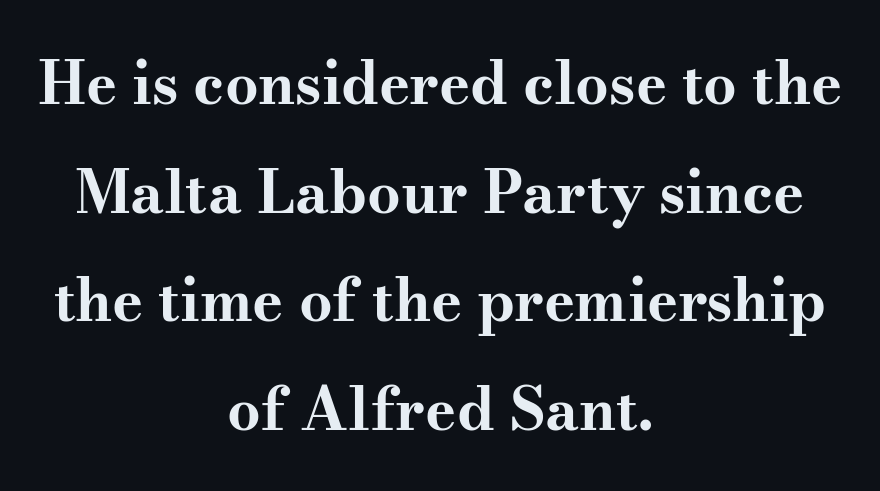
Underlining? Definitely not there. A dark, heavy texture on the line: the type is bold. The text block is weighted toward neither margin, spreading evenly from the middle. Honestly, the letter spacing is just normal — you wouldn't notice it. Examine the stroke ends and you'll spot serifs.
